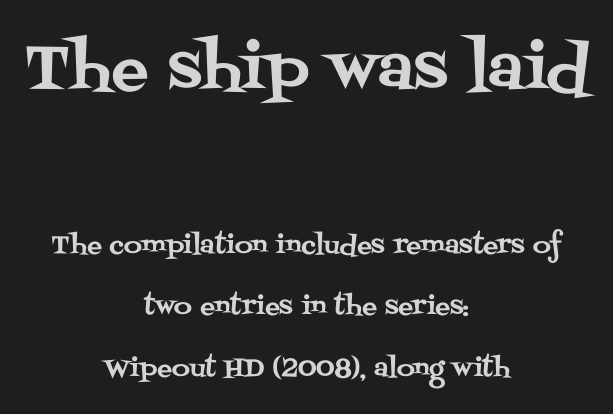
The image shows 62 px serif type, upright; set centered, loose line spacing (2.47x), normal letter spacing, not underlined; the first (top) block is 2.48x larger; medium stroke contrast and a large x-height.
